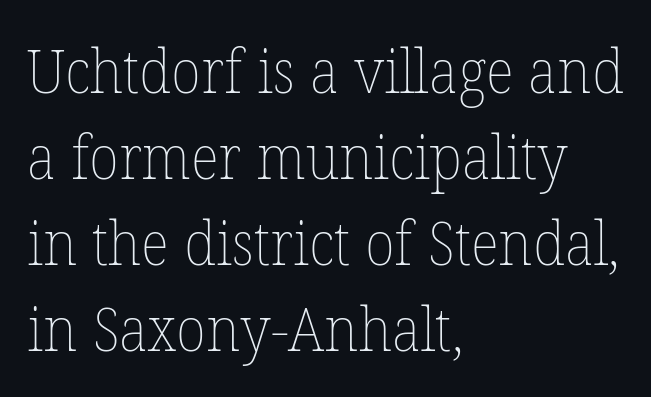
The rendering anchors every line to the left-hand side. Stroke thickness stays within the range of a standard reading face or lighter. This rendering leaves character spacing at its baseline value. A bare baseline throughout the passage.
